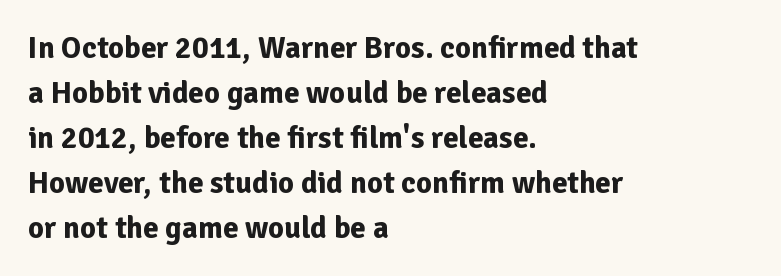
The image shows 31 px bold sans-serif type, upright; set left-aligned, normal line spacing (1.45x), normal letter spacing, not underlined; low stroke contrast and a medium x-height.
